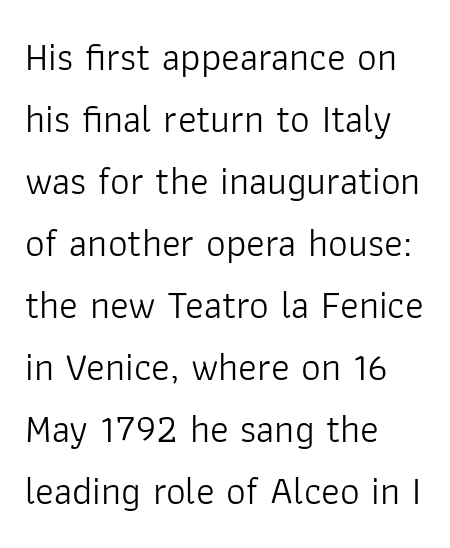
Q: Is the text bold? A: No.
Q: Is the text italic (slanted)? A: No, it is upright.
Q: Is the typeface a serif or a sans-serif typeface? A: Sans-serif.
Q: Is the text underlined? A: No.
Q: How is the paragraph aligned? A: Left-aligned.
Q: Is the spacing between letters normal or unusually wide? A: Normal.
Q: Is the spacing between lines tight, normal or loose? A: Normal.
Q: Width (condensed, normal, or wide)? A: Normal.
Q: Stroke contrast? A: Low.
Q: x-height? A: Medium.
Q: Monospaced? A: No.
